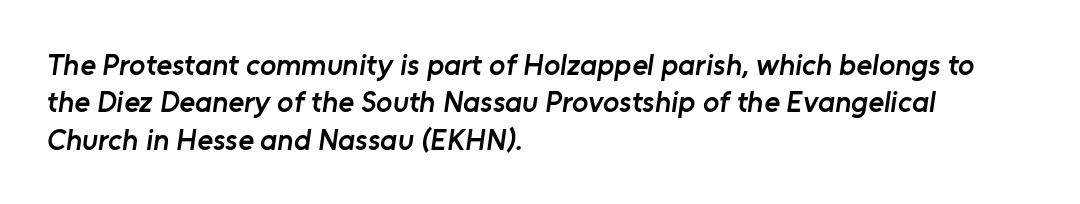
Rule under the text: the space is simply empty. Look at the bottom of the vertical strokes: they stop flat, with no serifs. Moderately thickened strokes mark this as semibold type. Students, note that the glyphs here touch the page at normal intervals.
